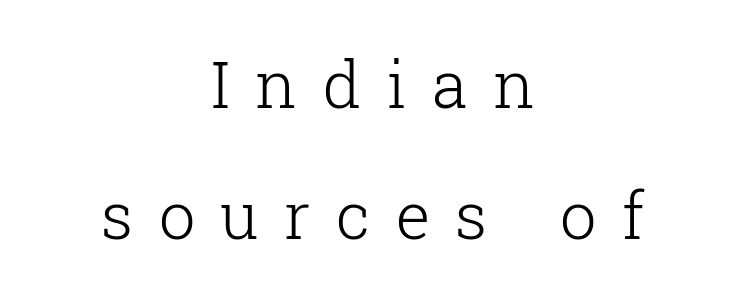
Q: Is the text bold? A: No.
Q: Is the text italic (slanted)? A: No, it is upright.
Q: Is the typeface a serif or a sans-serif typeface? A: Serif.
Q: Is the text underlined? A: No.
Q: How is the paragraph aligned? A: Centered.
Q: Is the spacing between letters normal or unusually wide? A: Unusually wide.
Q: Is the spacing between lines tight, normal or loose? A: Loose.
Q: Width (condensed, normal, or wide)? A: Normal.
Q: Stroke contrast? A: Low.
Q: x-height? A: Medium.
Q: Monospaced? A: No.
